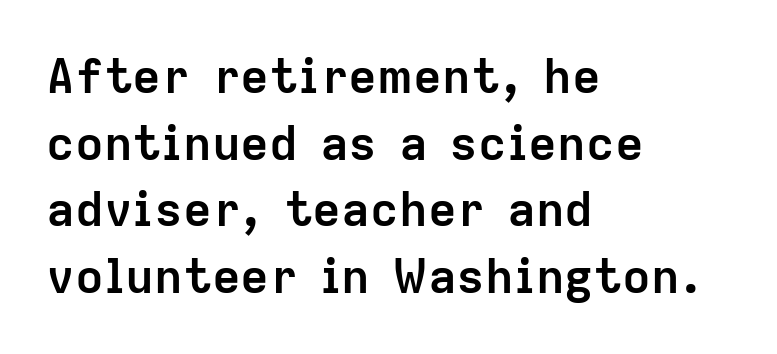
Q: Is the text bold? A: Yes.
Q: Is the text italic (slanted)? A: No, it is upright.
Q: Is the typeface a serif or a sans-serif typeface? A: Sans-serif.
Q: Is the text underlined? A: No.
Q: How is the paragraph aligned? A: Left-aligned.
Q: Is the spacing between letters normal or unusually wide? A: Normal.
Q: Is the spacing between lines tight, normal or loose? A: Normal.
Q: Width (condensed, normal, or wide)? A: Normal.
Q: Stroke contrast? A: Low.
Q: x-height? A: Medium.
Q: Monospaced? A: No.
